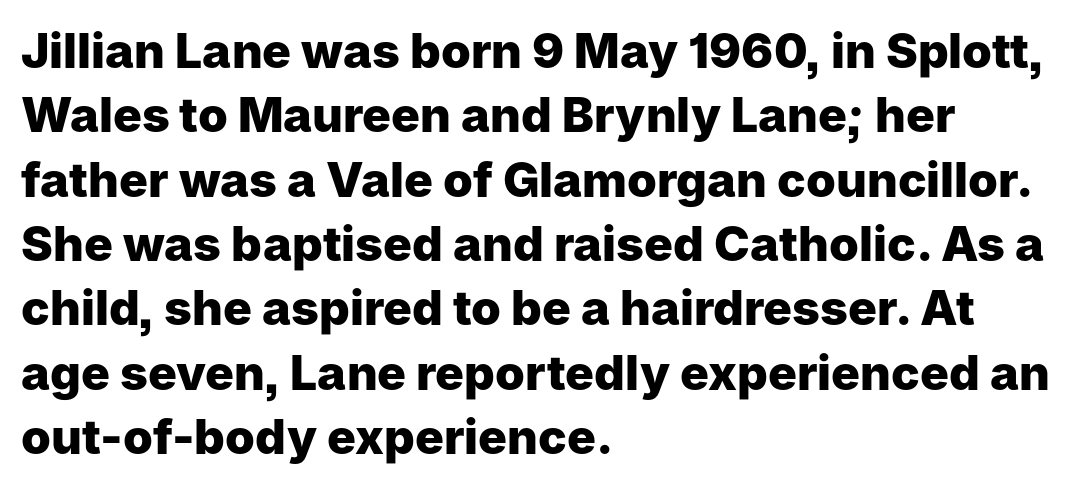
The image shows 48 px heavy sans-serif type, upright; set left-aligned, normal line spacing (1.34x), normal letter spacing, not underlined; low stroke contrast and a medium x-height.
